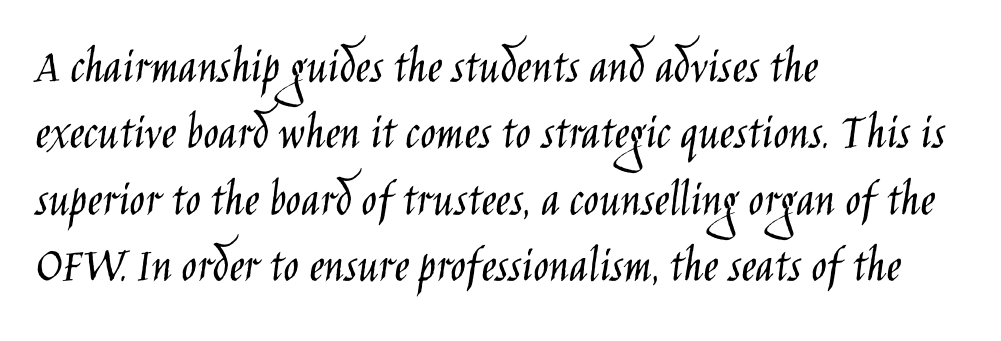
Note: no serifs on the glyphs. Caption: multi-line text, flush left, ragged right. The rendering uses a moderate line-height, typical for paragraphs. These lines keep a tight, regular rhythm from letter to letter.
